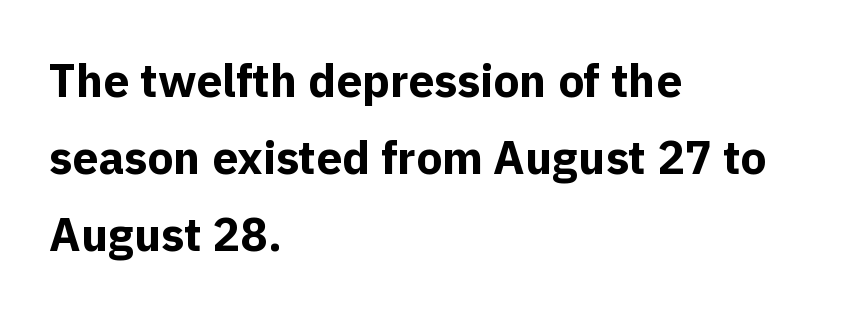
Q: Is the text bold? A: Yes.
Q: Is the text italic (slanted)? A: No, it is upright.
Q: Is the typeface a serif or a sans-serif typeface? A: Sans-serif.
Q: Is the text underlined? A: No.
Q: How is the paragraph aligned? A: Left-aligned.
Q: Is the spacing between letters normal or unusually wide? A: Normal.
Q: Is the spacing between lines tight, normal or loose? A: Normal.
Q: Width (condensed, normal, or wide)? A: Normal.
Q: x-height? A: Medium.
Q: Monospaced? A: No.
